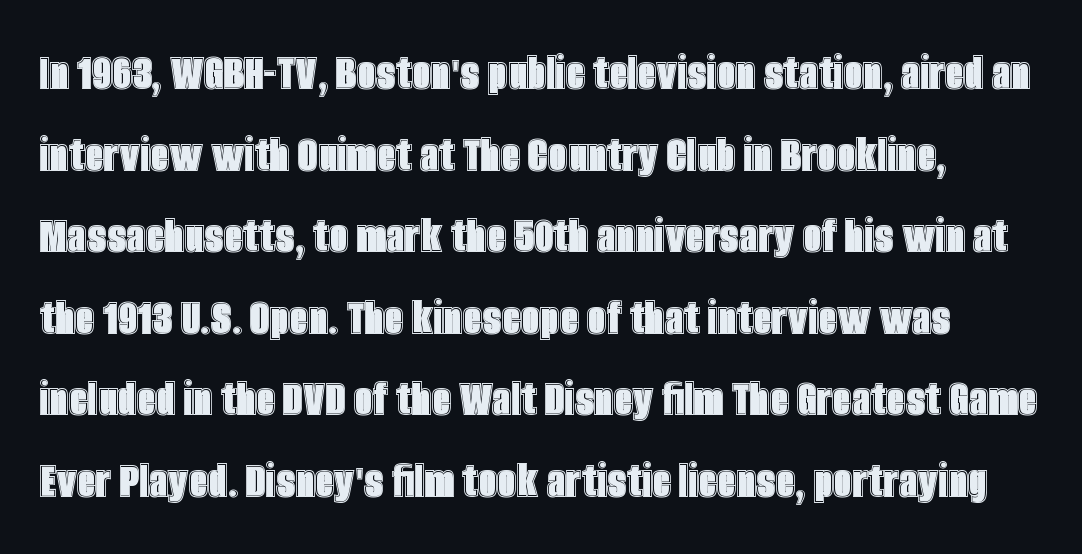
Notice how descenders clear the ascenders below comfortably — that's standard leading. Look at the tracking — it's just the regular setting, nothing added. The baseline area is clear. No italicization has been applied; the sample stays upright. Looks like regular typesetting: each glyph gets only the width it needs.
